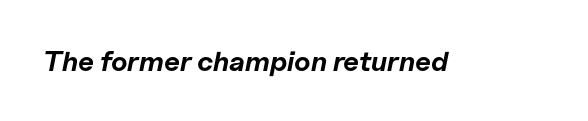
{"italic": "yes", "lean": "right", "slant_degrees": 11, "bold": "yes", "weight": "bold", "width": "normal", "stroke_contrast": "low", "x_height": "medium", "monospaced": "no", "underline": "no", "letter_spacing": "normal", "letter_spacing_em": 0.0, "glyph_px": 28}
